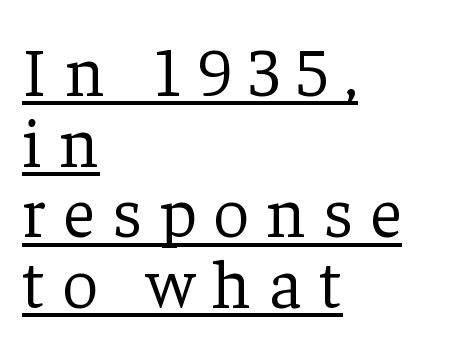
Q: Is the text bold? A: No.
Q: Is the text italic (slanted)? A: No, it is upright.
Q: Is the typeface a serif or a sans-serif typeface? A: Serif.
Q: Is the text underlined? A: Yes.
Q: How is the paragraph aligned? A: Left-aligned.
Q: Is the spacing between letters normal or unusually wide? A: Unusually wide.
Q: Is the spacing between lines tight, normal or loose? A: Tight.
Q: Width (condensed, normal, or wide)? A: Normal.
Q: Stroke contrast? A: Low.
Q: x-height? A: Medium.
Q: Monospaced? A: No.
